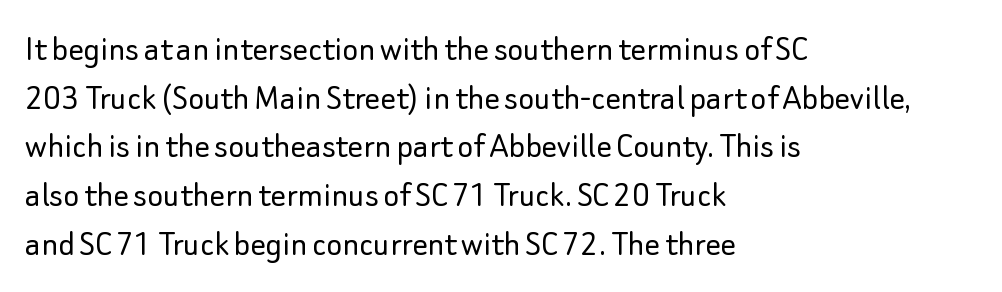
The image shows 38 px light sans-serif type, upright; set left-aligned, normal line spacing (1.28x), normal letter spacing, not underlined; low stroke contrast and a small x-height.
